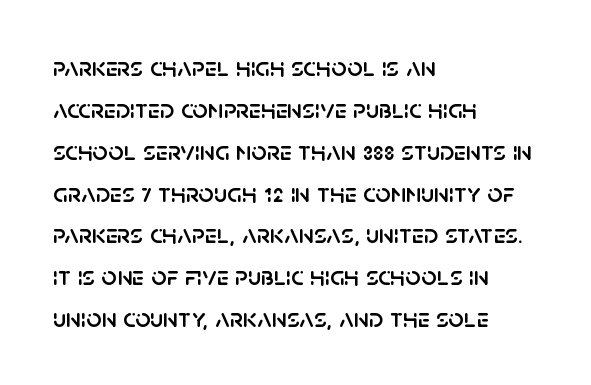
The image shows 27 px text type, upright; set left-aligned, normal line spacing (1.55x), normal letter spacing, not underlined.
